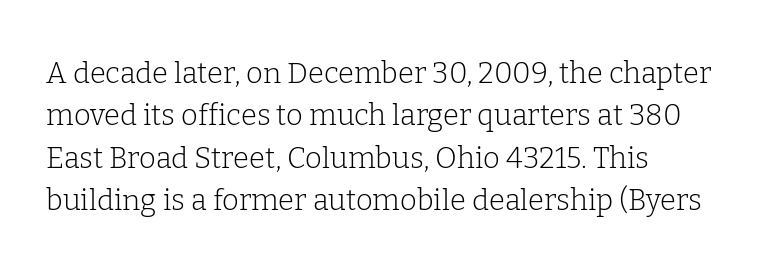
The passage shown is typed in a proportional face where columns would drift. One glance says typical: line gaps are just what's usual. The letterforms sit shoulder to shoulder at normal distance. Does the type have serifs? Yes, each stem ends in a small foot. Which margin do the lines hug? The left one — the right edge is uneven.
